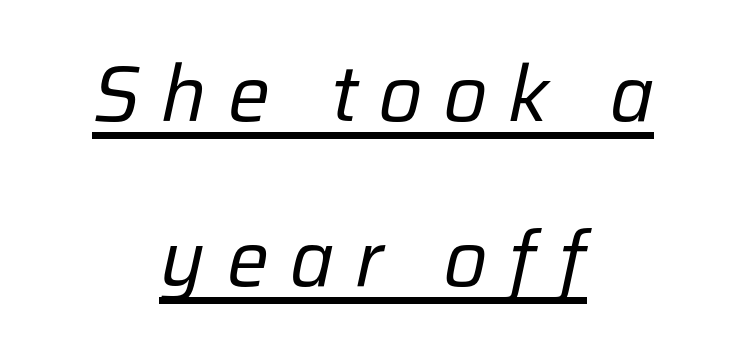
Q: Is the text bold? A: No.
Q: Is the text italic (slanted)? A: Yes, it leans right by about 12 degrees.
Q: Is the text underlined? A: Yes.
Q: How is the paragraph aligned? A: Centered.
Q: Is the spacing between letters normal or unusually wide? A: Unusually wide.
Q: Is the spacing between lines tight, normal or loose? A: Loose.
Q: Width (condensed, normal, or wide)? A: Normal.
Q: Stroke contrast? A: Low.
Q: x-height? A: Medium.
Q: Monospaced? A: No.
